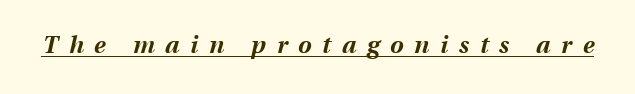
{"italic": "yes", "lean": "right", "slant_degrees": 13, "bold": "yes", "underline": "yes", "letter_spacing": "wide", "letter_spacing_em": 0.45, "glyph_px": 24}
